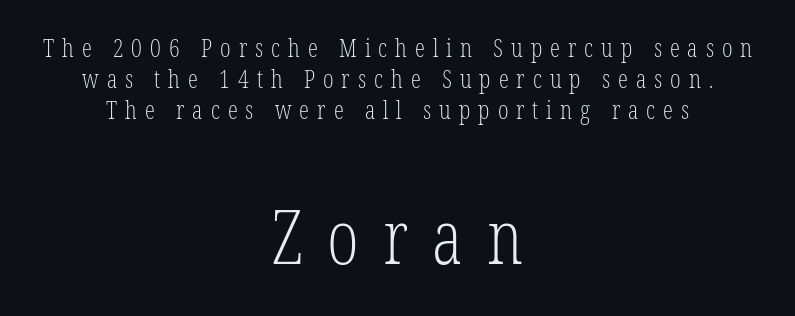
Q: Is the text bold? A: No.
Q: Is the text italic (slanted)? A: No, it is upright.
Q: Is the typeface a serif or a sans-serif typeface? A: Serif.
Q: Is the text underlined? A: No.
Q: How is the paragraph aligned? A: Centered.
Q: Is the spacing between letters normal or unusually wide? A: Unusually wide.
Q: Which block of text is set in a larger size, the first (top) or the second (bottom)? A: The second (bottom) one.
Q: Width (condensed, normal, or wide)? A: Condensed.
Q: Stroke contrast? A: Low.
Q: x-height? A: Medium.
Q: Monospaced? A: No.
